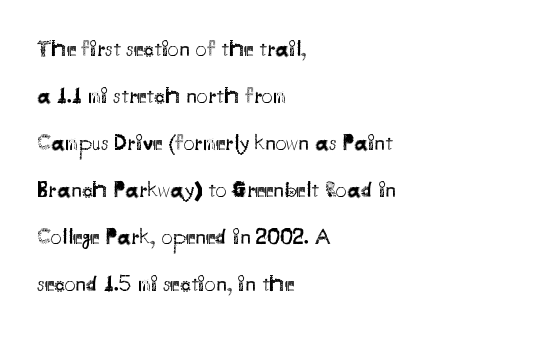
The image shows 22 px text type, upright; set left-aligned, loose line spacing (2.14x), normal letter spacing, not underlined.
